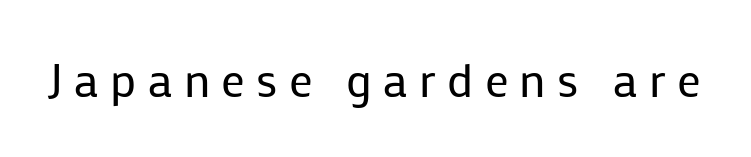
Each letter keeps its own natural width here, so spacing adapts to shape. Look at the bottom of the vertical strokes: they stop flat, with no serifs. Vertical strokes here are truly vertical. Bare-footed words on every line.
